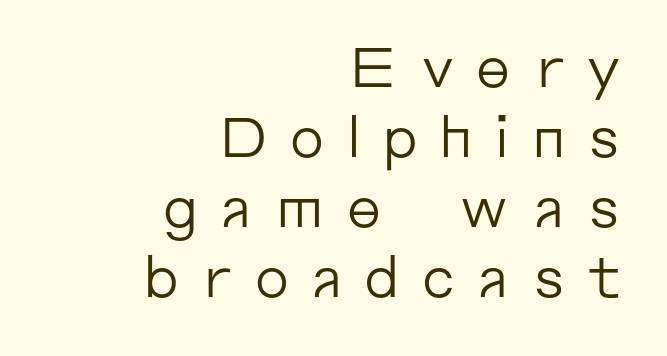
Every row of glyphs terminates at an identical x-position on the right. Grotesque or geometric, the face here clearly has no serifs. Think of a printed novel: that variable character pitch is what you see here. The zone under the glyphs is completely vacant.
